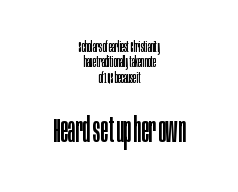
Q: Is the text bold? A: No.
Q: Is the text italic (slanted)? A: No, it is upright.
Q: Is the typeface a serif or a sans-serif typeface? A: Sans-serif.
Q: Is the text underlined? A: No.
Q: How is the paragraph aligned? A: Centered.
Q: Is the spacing between letters normal or unusually wide? A: Normal.
Q: Is the spacing between lines tight, normal or loose? A: Tight.
Q: Which block of text is set in a larger size, the first (top) or the second (bottom)? A: The second (bottom) one.
Q: Width (condensed, normal, or wide)? A: Condensed.
Q: Stroke contrast? A: Low.
Q: x-height? A: Large.
Q: Monospaced? A: No.
